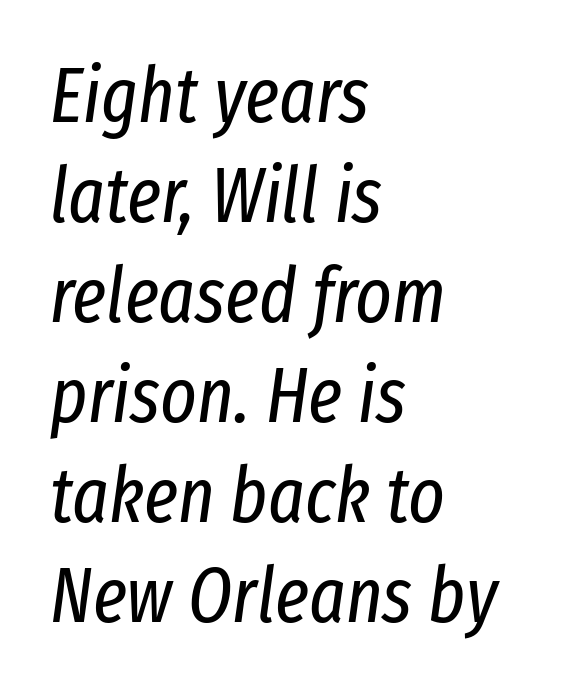
{"italic": "yes", "lean": "right", "slant_degrees": 8, "bold": "no", "weight": "regular", "width": "condensed", "stroke_contrast": "low", "x_height": "medium", "monospaced": "no", "underline": "no", "align": "left", "line_spacing": "normal", "line_spacing_ratio": 1.3, "letter_spacing": "normal", "letter_spacing_em": 0.0, "glyph_px": 77}
